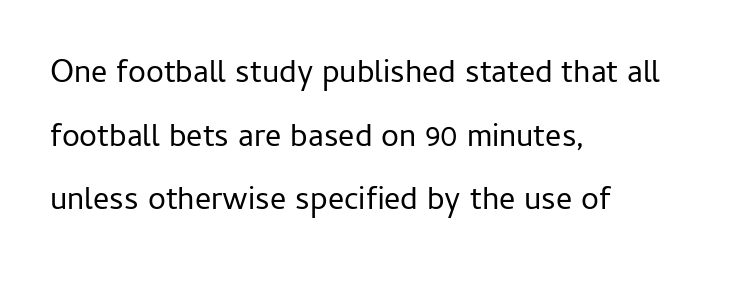
{"serif": "no", "italic": "no", "bold": "no", "weight": "regular", "width": "normal", "stroke_contrast": "low", "x_height": "medium", "monospaced": "no", "underline": "no", "align": "left", "line_spacing": "loose", "line_spacing_ratio": 1.99, "letter_spacing": "normal", "letter_spacing_em": 0.0, "glyph_px": 32}
